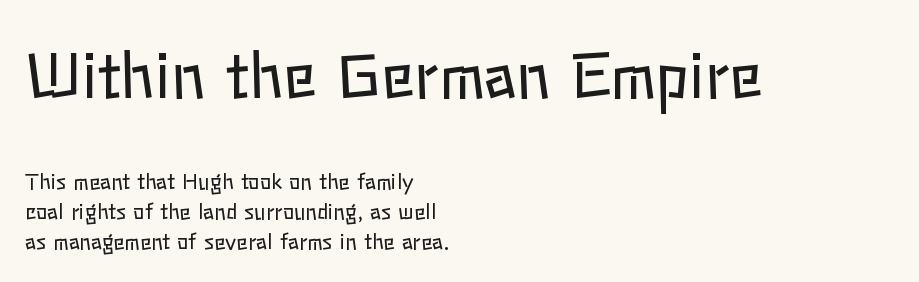
{"italic": "no", "bold": "no", "weight": "regular", "width": "normal", "stroke_contrast": "low", "x_height": "medium", "monospaced": "no", "underline": "no", "align": "left", "line_spacing": "normal", "line_spacing_ratio": 1.44, "letter_spacing": "normal", "letter_spacing_em": 0.0, "larger_block": "first", "size_ratio": 2.95, "glyph_px": 62}
